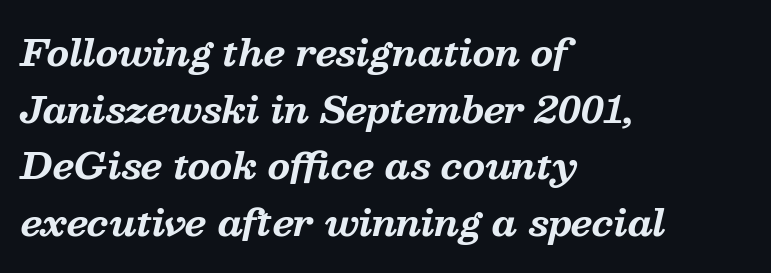
The image shows 36 px bold serif type, italic (leaning right); set left-aligned, normal line spacing (1.57x), normal letter spacing, not underlined; medium stroke contrast and a medium x-height.
